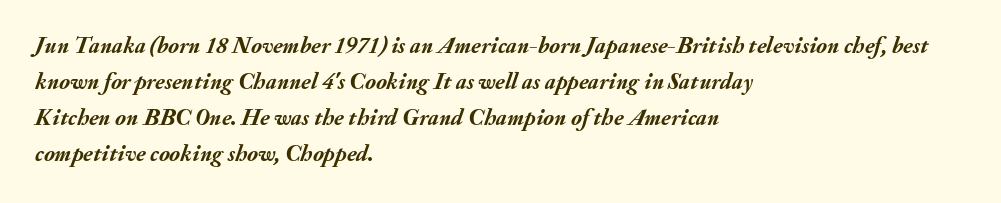
{"italic": "yes", "lean": "right", "slant_degrees": 20, "bold": "yes", "underline": "no", "align": "left", "line_spacing": "normal", "line_spacing_ratio": 1.57, "letter_spacing": "normal", "letter_spacing_em": 0.0, "glyph_px": 23}
